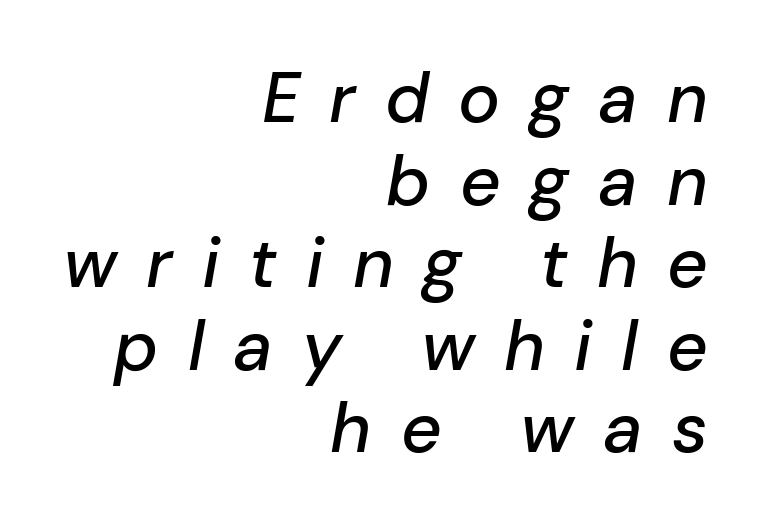
Q: Is the text italic (slanted)? A: Yes, it leans right by about 10 degrees.
Q: Is the text underlined? A: No.
Q: How is the paragraph aligned? A: Right-aligned.
Q: Is the spacing between letters normal or unusually wide? A: Unusually wide.
Q: Width (condensed, normal, or wide)? A: Normal.
Q: Stroke contrast? A: Low.
Q: x-height? A: Medium.
Q: Monospaced? A: No.
